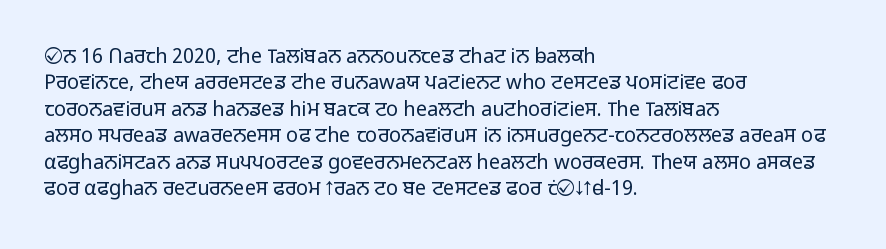
Characters remain perfectly vertical along every line. Rows of type keep a routine distance in the vertical direction. The face looks like a standard text weight, possibly lighter. Letter spacing: default. Each row of text sits above clean, open space.
